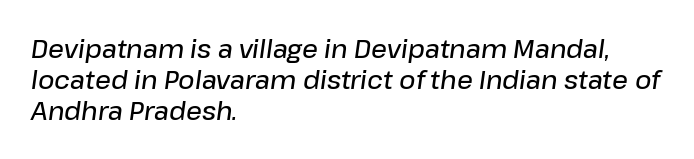
The image shows 25 px text type, italic (leaning right); set left-aligned, line spacing 1.24x, normal letter spacing, not underlined.
